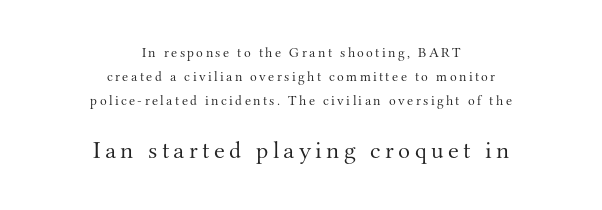
Q: Is the text bold? A: No.
Q: Is the text italic (slanted)? A: No, it is upright.
Q: Is the text underlined? A: No.
Q: How is the paragraph aligned? A: Centered.
Q: Is the spacing between lines tight, normal or loose? A: Normal.
Q: Which block of text is set in a larger size, the first (top) or the second (bottom)? A: The second (bottom) one.
